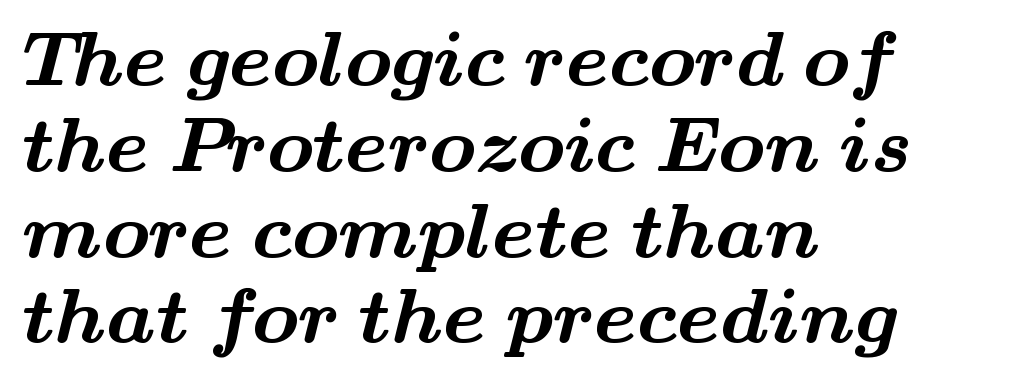
The image shows 78 px bold, wide serif type; set left-aligned, tight line spacing (1.1x), normal letter spacing, not underlined; medium stroke contrast and a small x-height.
